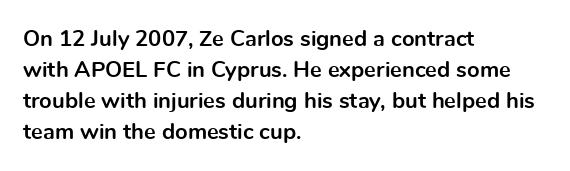
The image shows 22 px bold type, upright; set left-aligned, normal line spacing (1.41x), normal letter spacing, not underlined.
